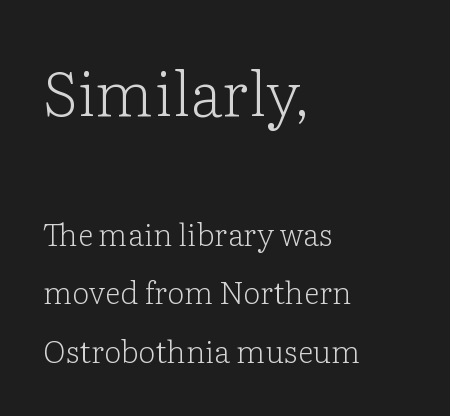
Serif or sans? Serif — the stroke terminals have little feet. Each line starts at the same left margin while the right side varies. The first block has been scaled up relative to the second. Each letter keeps its own natural width here, so spacing adapts to shape. Counters stay open thanks to moderate or lighter strokes.
